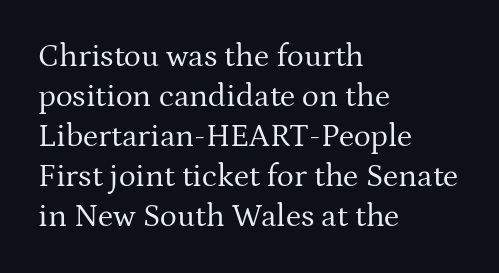
Nothing heavy about these letters — not bold at all. The ragged edge is on the right, which tells us the setting is flush left. The designer went with a serif here, giving each stem small feet. The horizontal fit of the characters is conventional and even.
